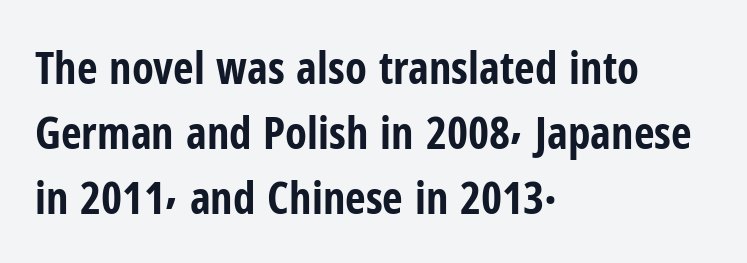
Q: Is the text bold? A: Yes.
Q: Is the text italic (slanted)? A: No, it is upright.
Q: Is the typeface a serif or a sans-serif typeface? A: Sans-serif.
Q: Is the text underlined? A: No.
Q: How is the paragraph aligned? A: Left-aligned.
Q: Is the spacing between letters normal or unusually wide? A: Normal.
Q: Is the spacing between lines tight, normal or loose? A: Normal.
Q: Width (condensed, normal, or wide)? A: Condensed.
Q: Stroke contrast? A: Low.
Q: x-height? A: Medium.
Q: Monospaced? A: No.
